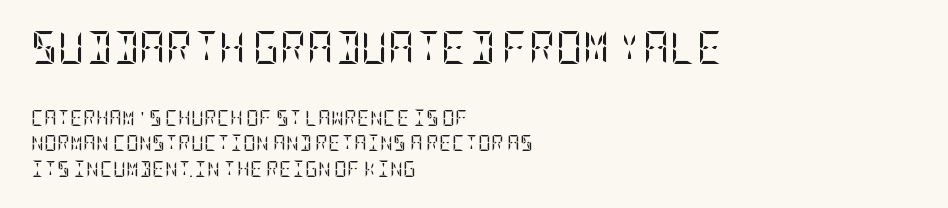
Q: Is the text bold? A: No.
Q: Is the text italic (slanted)? A: No, it is upright.
Q: Is the typeface a serif or a sans-serif typeface? A: Serif.
Q: Is the text underlined? A: No.
Q: How is the paragraph aligned? A: Left-aligned.
Q: Is the spacing between letters normal or unusually wide? A: Normal.
Q: Is the spacing between lines tight, normal or loose? A: Normal.
Q: Which block of text is set in a larger size, the first (top) or the second (bottom)? A: The first (top) one.
Q: Width (condensed, normal, or wide)? A: Condensed.
Q: Stroke contrast? A: Low.
Q: x-height? A: Large.
